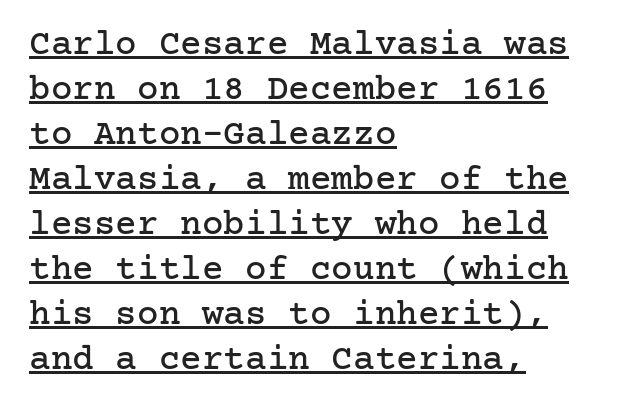
Q: Is the text italic (slanted)? A: No, it is upright.
Q: Is the typeface a serif or a sans-serif typeface? A: Serif.
Q: Is the text underlined? A: Yes.
Q: How is the paragraph aligned? A: Left-aligned.
Q: Is the spacing between letters normal or unusually wide? A: Normal.
Q: Is the spacing between lines tight, normal or loose? A: Normal.
Q: Width (condensed, normal, or wide)? A: Normal.
Q: Stroke contrast? A: Low.
Q: x-height? A: Medium.
